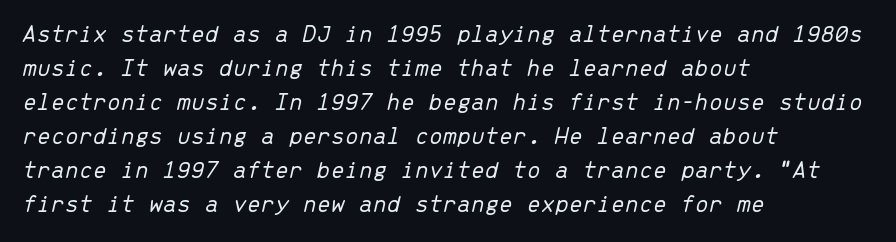
{"italic": "yes", "lean": "right", "slant_degrees": 13, "bold": "no", "underline": "no", "align": "left", "line_spacing": "normal", "line_spacing_ratio": 1.36, "letter_spacing": "normal", "letter_spacing_em": 0.0, "glyph_px": 25}
